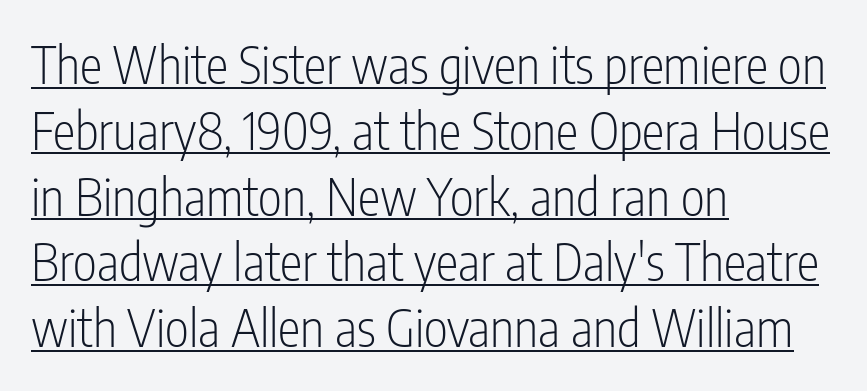
Q: Is the text bold? A: No.
Q: Is the text italic (slanted)? A: No, it is upright.
Q: Is the typeface a serif or a sans-serif typeface? A: Sans-serif.
Q: Is the text underlined? A: Yes.
Q: How is the paragraph aligned? A: Left-aligned.
Q: Is the spacing between letters normal or unusually wide? A: Normal.
Q: Is the spacing between lines tight, normal or loose? A: Normal.
Q: Width (condensed, normal, or wide)? A: Condensed.
Q: Stroke contrast? A: Low.
Q: x-height? A: Medium.
Q: Monospaced? A: No.
